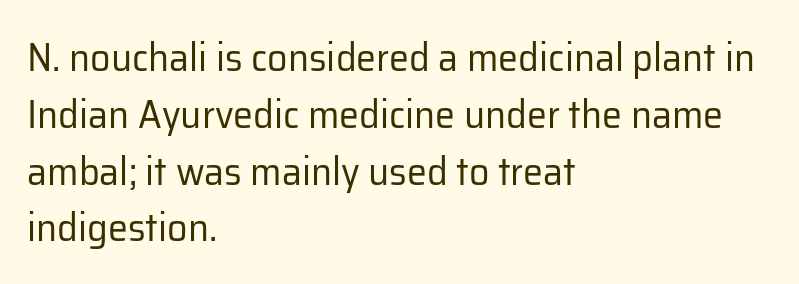
{"serif": "no", "italic": "no", "bold": "no", "weight": "regular", "width": "normal", "stroke_contrast": "low", "x_height": "medium", "monospaced": "no", "underline": "no", "align": "left", "line_spacing": "normal", "line_spacing_ratio": 1.42, "letter_spacing": "normal", "letter_spacing_em": 0.0, "glyph_px": 40}
